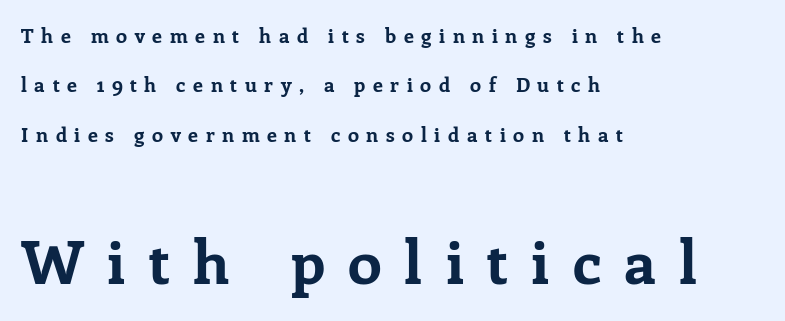
In terms of leading, this rendering errs on the spacious side. Notice how the passage keeps a crisp vertical edge on the left only. Lines of text with bare space underneath. Nope, not italic — everything's standing straight. Heft: maximum for text — a bold. Spacing verdict: proportional, widths tailored to each character.
